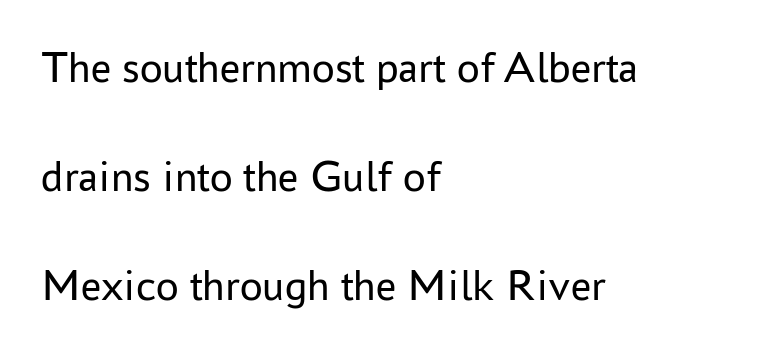
{"serif": "no", "italic": "no", "bold": "no", "weight": "regular", "width": "normal", "stroke_contrast": "low", "x_height": "medium", "monospaced": "no", "underline": "no", "align": "left", "line_spacing": "loose", "line_spacing_ratio": 2.42, "letter_spacing": "normal", "letter_spacing_em": 0.0, "glyph_px": 45}
